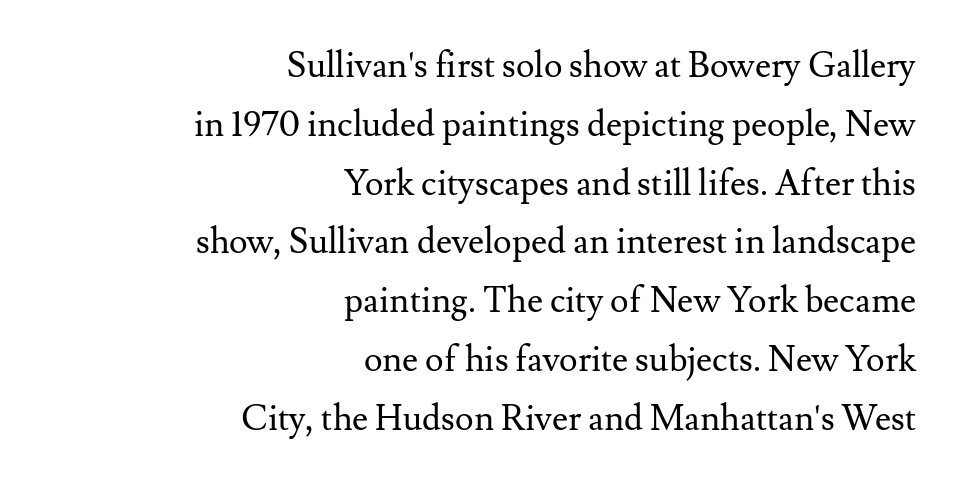
Q: Is the text bold? A: No.
Q: Is the text italic (slanted)? A: No, it is upright.
Q: Is the typeface a serif or a sans-serif typeface? A: Serif.
Q: Is the text underlined? A: No.
Q: How is the paragraph aligned? A: Right-aligned.
Q: Is the spacing between letters normal or unusually wide? A: Normal.
Q: Is the spacing between lines tight, normal or loose? A: Normal.
Q: Width (condensed, normal, or wide)? A: Normal.
Q: Stroke contrast? A: Medium.
Q: x-height? A: Small.
Q: Monospaced? A: No.
